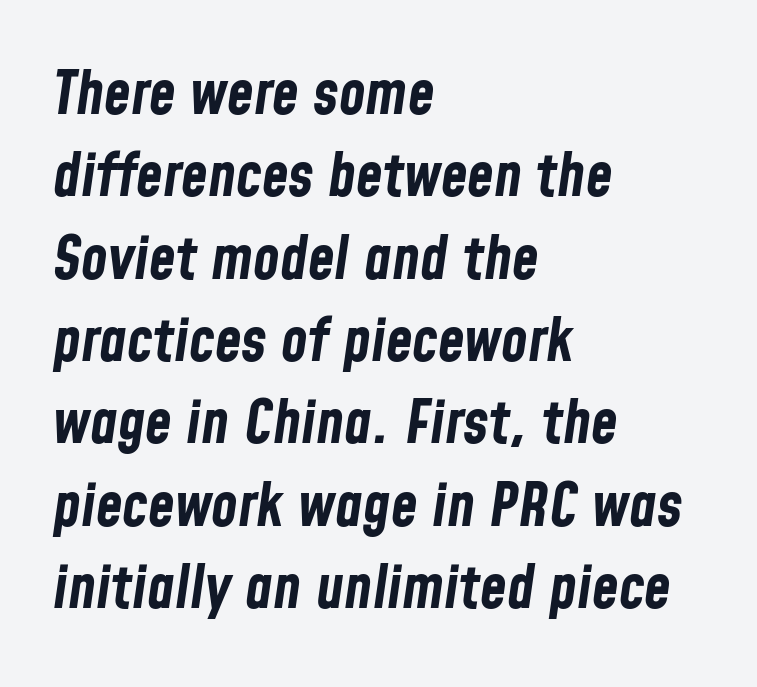
One-word summary of the alignment: left. The glyphs look as if they've been sheared to an angle. The gap between lines stays unmarked. The passage shown is typed in a proportional face where columns would drift.
